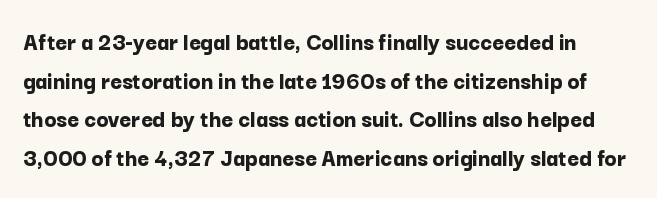
Successive baselines arrive at the customary interval. Any mark beneath the type? The region is blank. A roman cut, with each character standing at attention. Is the letter spacing exaggerated? No — it looks like the ordinary default. Weight check: bold — yes, fully.
